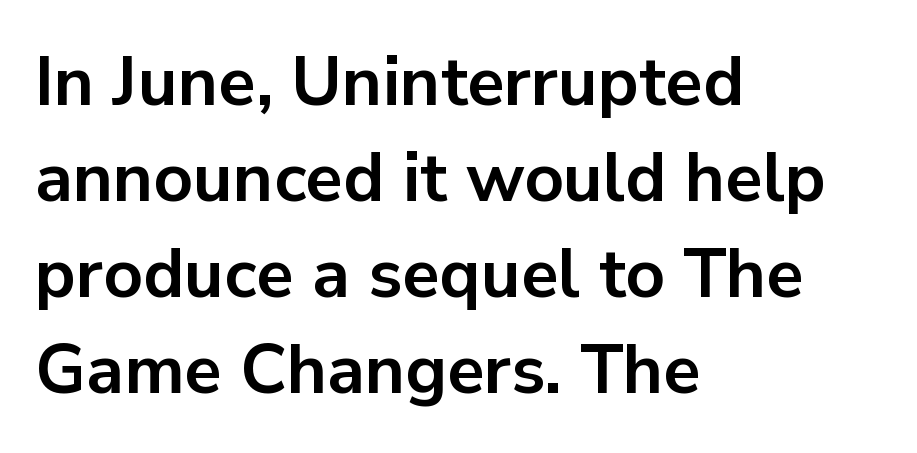
These lines are rendered in a variable-pitch font. Stroke terminals: plain, sans-serif. The compositor pushed each line to the left boundary. The leading is moderate, giving the passage an even texture. As a designer I'd log this as weight 700, bold.
